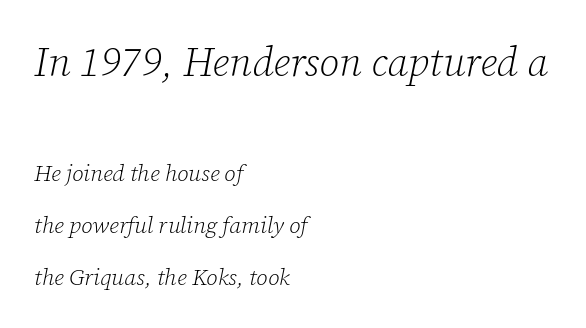
The image shows 40 px light serif type, italic (leaning right); set left-aligned, loose line spacing (2.27x), normal letter spacing, not underlined; the first (top) block is 1.74x larger; low stroke contrast and a medium x-height.
